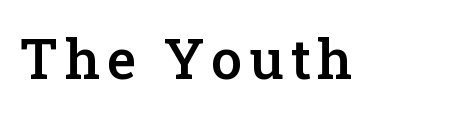
Q: Is the text bold? A: Semi-bold.
Q: Is the text italic (slanted)? A: No, it is upright.
Q: Is the typeface a serif or a sans-serif typeface? A: Serif.
Q: Is the text underlined? A: No.
Q: Width (condensed, normal, or wide)? A: Normal.
Q: Stroke contrast? A: Low.
Q: x-height? A: Medium.
Q: Monospaced? A: No.
